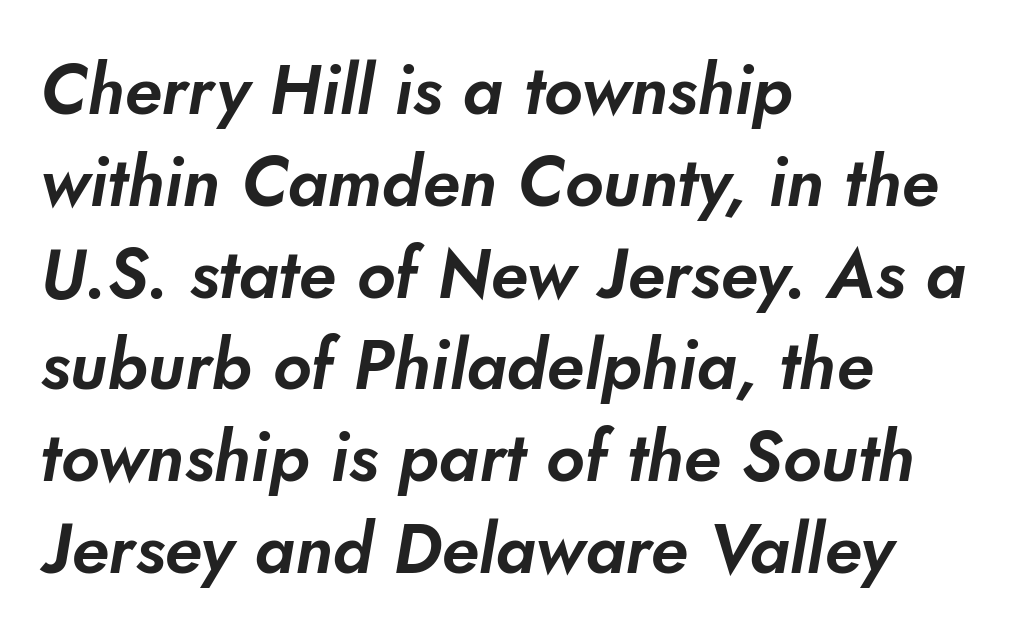
The image shows 69 px sans-serif type; set left-aligned, normal line spacing (1.33x), normal letter spacing, not underlined; low stroke contrast and a small x-height.
